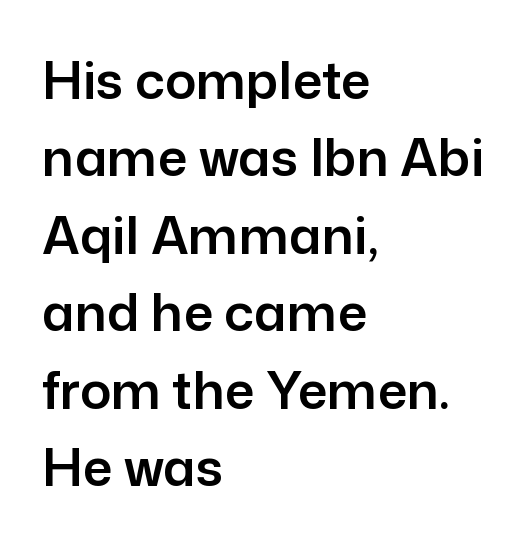
The image shows 52 px sans-serif type, upright; set left-aligned, normal line spacing (1.49x), normal letter spacing, not underlined; low stroke contrast and a medium x-height.
